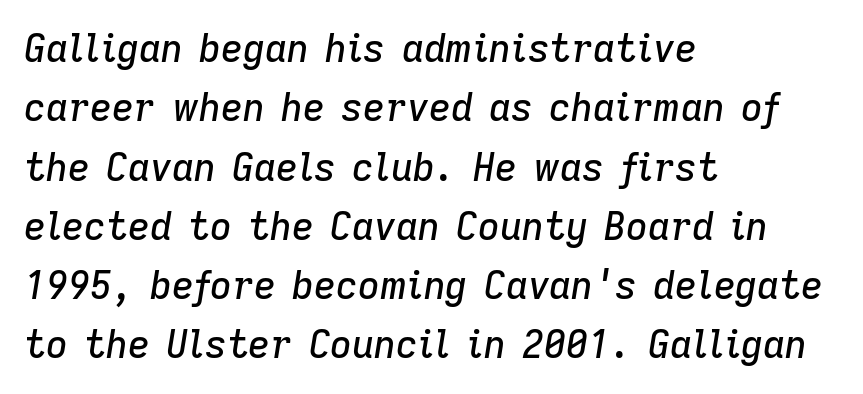
Looking at the ascenders, they clearly lean. This sample has the flowing, uneven cadence of proportional lettering. There is no visible air inserted between adjacent glyphs. The passage is arranged the way most books set body copy — flush left.
